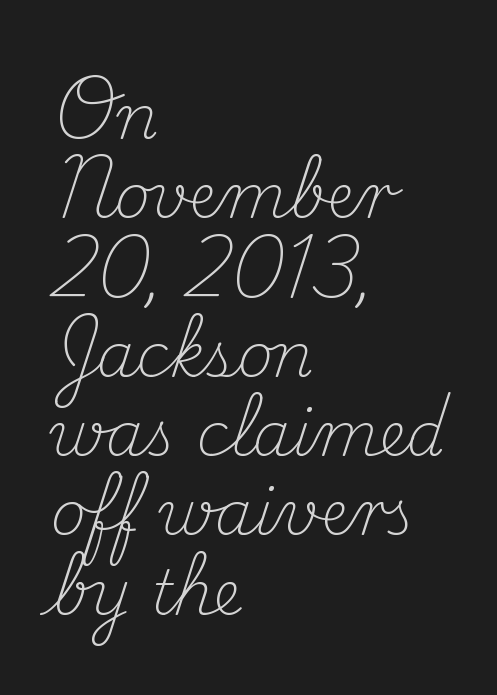
The compositor pushed each line to the left boundary. Is the letter spacing exaggerated? No — it looks like the ordinary default. Bare-footed words on every line. The passage shown is not bold in any degree.
